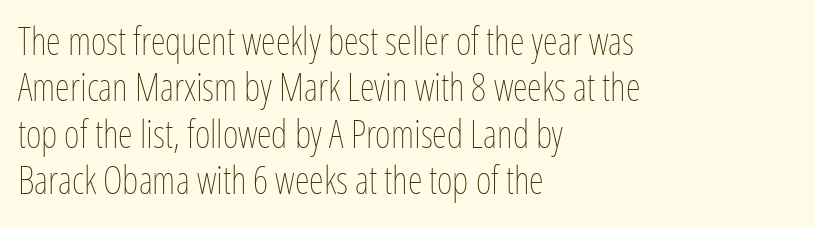
The letters advance in unequal steps, a hallmark of proportional type. The font sits on the lighter half of the weight spectrum, regular included. Do the letters lean? They stand straight. Glyph-to-glyph distance matches everyday printed text.
